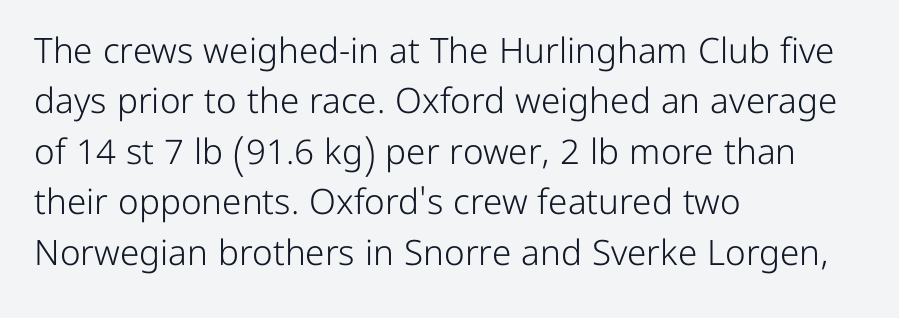
{"serif": "no", "italic": "no", "bold": "no", "weight": "light", "width": "normal", "stroke_contrast": "low", "x_height": "medium", "monospaced": "no", "underline": "no", "align": "left", "line_spacing": "normal", "line_spacing_ratio": 1.44, "letter_spacing": "normal", "letter_spacing_em": 0.0, "glyph_px": 35}
